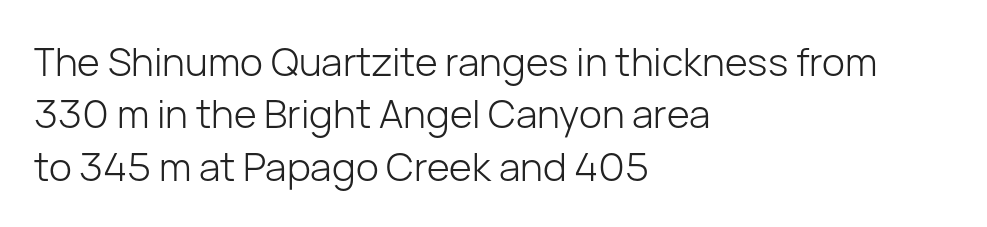
The image shows 39 px light sans-serif type, upright; set left-aligned, normal line spacing (1.34x), normal letter spacing, not underlined; low stroke contrast and a medium x-height.
